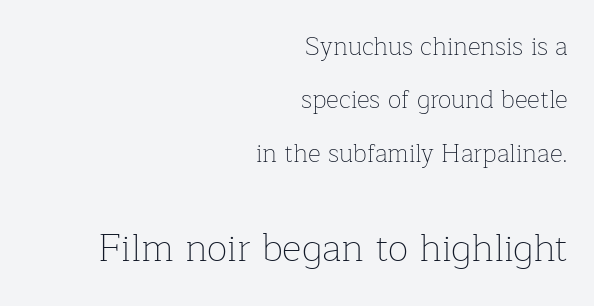
Default kerning and tracking; the words read as compact shapes. This sample has the flowing, uneven cadence of proportional lettering. Are there feet on the stems? There are — it's a serif. The string is rendered with underlining switched off. This sample is right-justified, so line beginnings fall wherever the words allow. Here the second block reads like a headline and the first like body copy.
